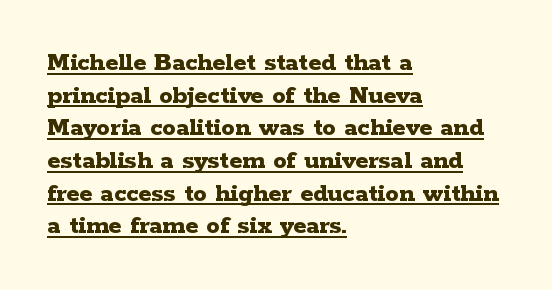
{"italic": "no", "bold": "yes", "underline": "yes", "align": "left", "line_spacing_ratio": 1.21, "letter_spacing": "normal", "letter_spacing_em": 0.0, "glyph_px": 27}
